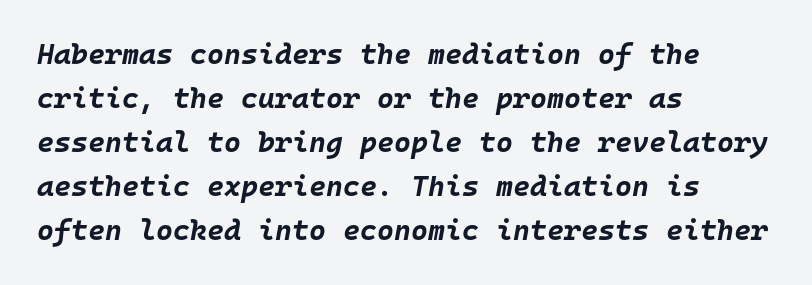
The image shows 29 px bold type, italic (leaning right), monospaced; set left-aligned, normal line spacing (1.52x), normal letter spacing, not underlined; low stroke contrast and a large x-height.
